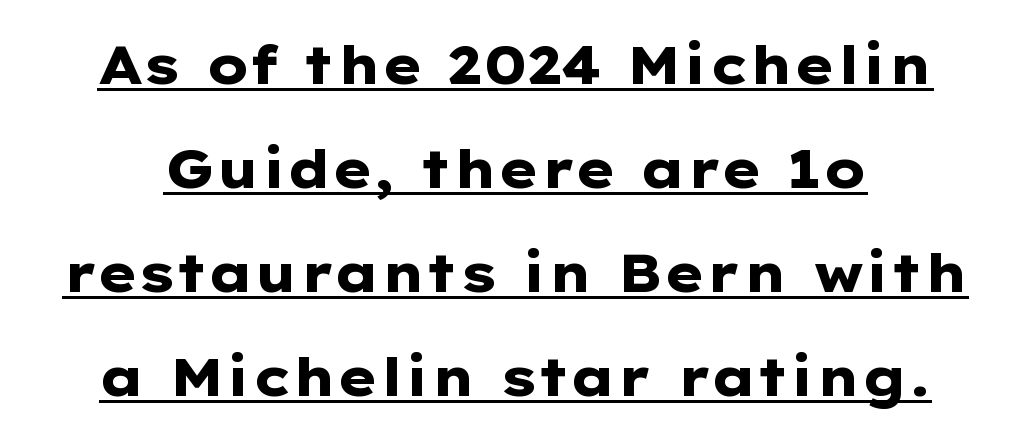
The image shows 53 px heavy, wide sans-serif type, upright; set loose line spacing (1.96x), normal letter spacing, underlined; low stroke contrast and a medium x-height.
